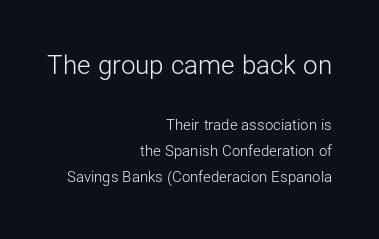
Posture: straight, roman, zero tilt. Every row of glyphs terminates at an identical x-position on the right. Just letters on the line, the space beneath them empty. Letters have the restrained weight of plain body copy at most.
